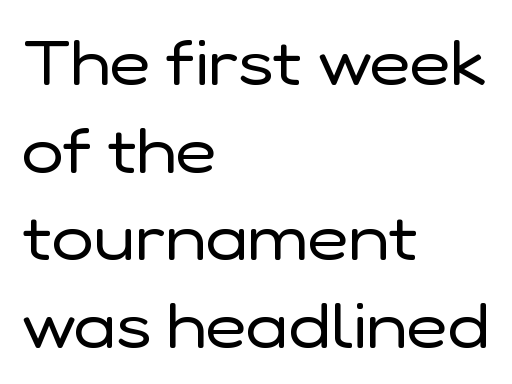
Does the leading feel generous? No, just average. Descenders hang freely into open space. The typography opts for an upright posture over an oblique one. One-word summary of the alignment: left. Character widths vary here, with narrow letters taking less room than wide ones. Words appear dense and cohesive because spacing is normal.
